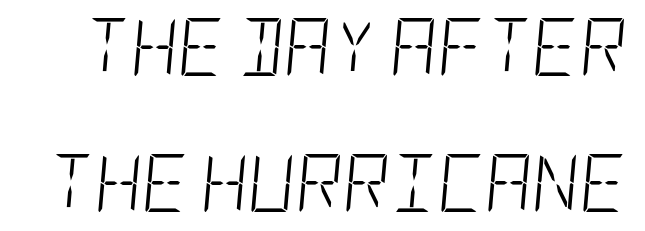
Q: Is the text bold? A: No.
Q: Is the text italic (slanted)? A: Yes, it leans right by about 5 degrees.
Q: Is the text underlined? A: No.
Q: Is the spacing between letters normal or unusually wide? A: Normal.
Q: Is the spacing between lines tight, normal or loose? A: Loose.
Q: Width (condensed, normal, or wide)? A: Condensed.
Q: Stroke contrast? A: Low.
Q: x-height? A: Large.
